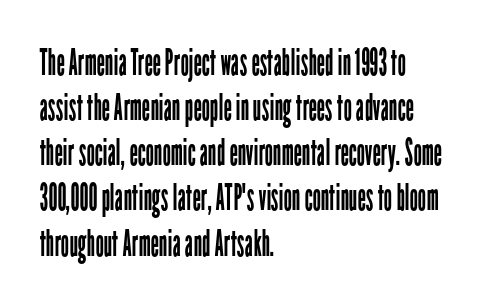
The image shows 37 px regular-weight, condensed sans-serif type, upright; set left-aligned, line spacing 1.22x, normal letter spacing, not underlined; low stroke contrast and a medium x-height.
